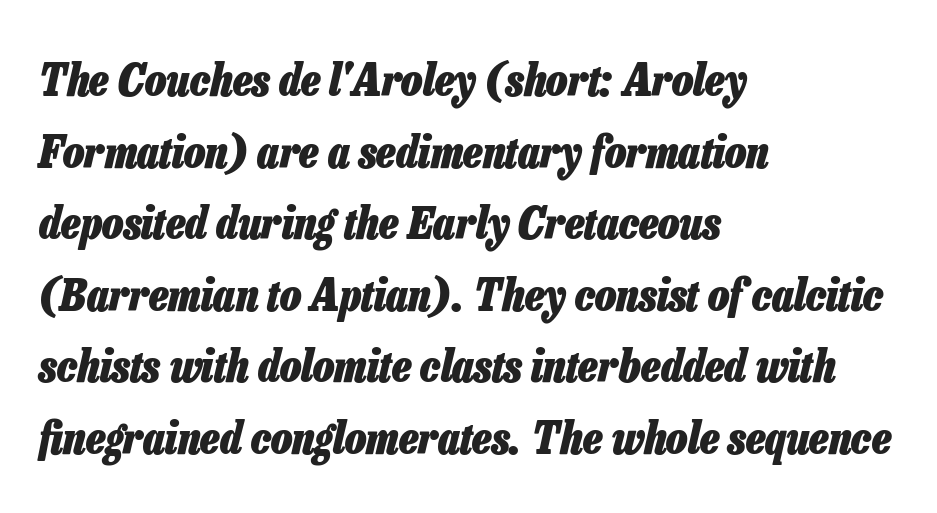
The image shows 45 px heavy, condensed type, italic (leaning right); set left-aligned, normal line spacing (1.59x), normal letter spacing, not underlined; low stroke contrast and a medium x-height.
